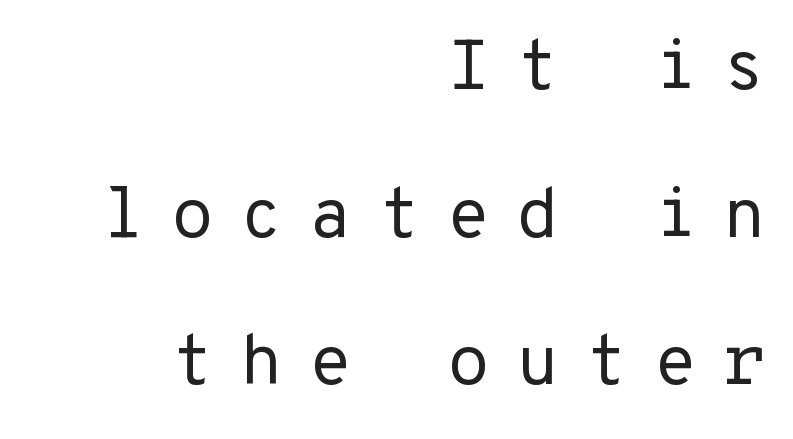
Q: Is the text bold? A: No.
Q: Is the text italic (slanted)? A: No, it is upright.
Q: Is the typeface a serif or a sans-serif typeface? A: Sans-serif.
Q: Is the text underlined? A: No.
Q: How is the paragraph aligned? A: Right-aligned.
Q: Is the spacing between letters normal or unusually wide? A: Unusually wide.
Q: Is the spacing between lines tight, normal or loose? A: Loose.
Q: Width (condensed, normal, or wide)? A: Normal.
Q: Stroke contrast? A: Low.
Q: x-height? A: Medium.
Q: Monospaced? A: Yes.
